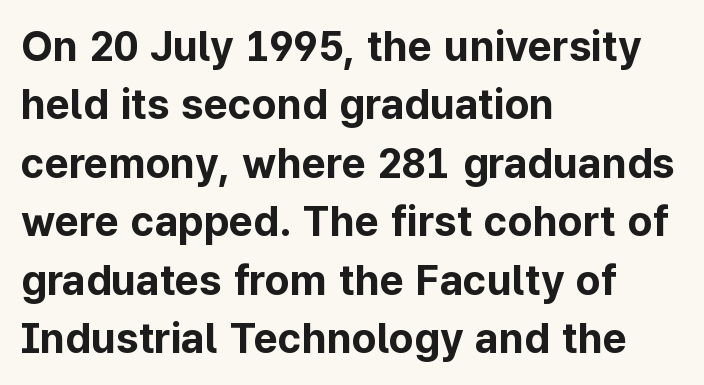
{"serif": "no", "italic": "no", "bold": "yes", "weight": "bold", "width": "normal", "stroke_contrast": "low", "x_height": "medium", "monospaced": "no", "underline": "no", "align": "left", "line_spacing": "normal", "line_spacing_ratio": 1.39, "letter_spacing": "normal", "letter_spacing_em": 0.0, "glyph_px": 42}
